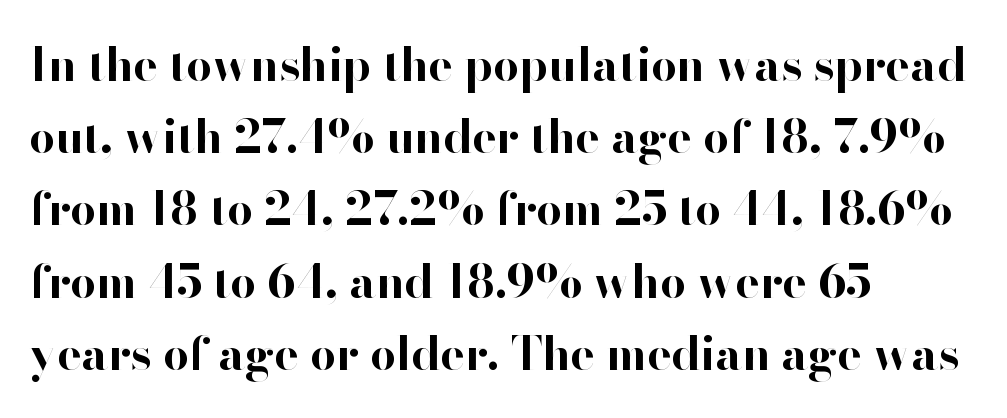
{"serif": "no", "italic": "no", "bold": "yes", "weight": "bold", "width": "normal", "stroke_contrast": "high", "x_height": "small", "monospaced": "no", "underline": "no", "align": "left", "line_spacing": "normal", "line_spacing_ratio": 1.57, "letter_spacing": "normal", "letter_spacing_em": 0.0, "glyph_px": 46}
